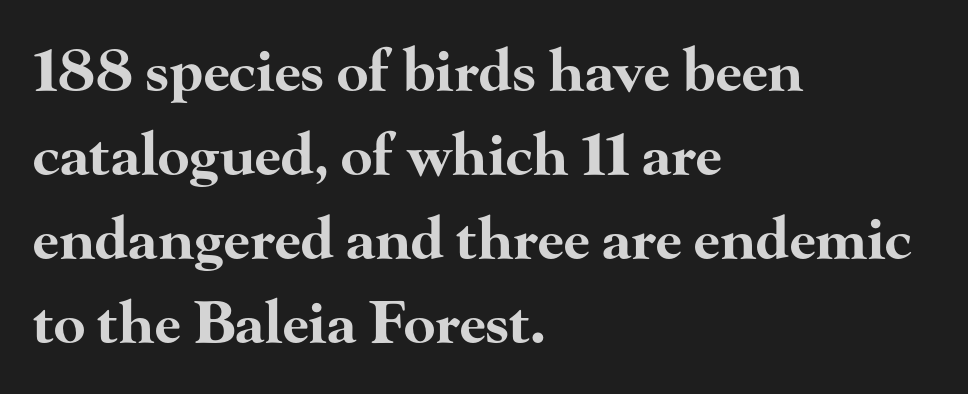
The image shows 58 px bold, wide serif type, upright; set left-aligned, normal line spacing (1.45x), normal letter spacing, not underlined; high stroke contrast and a small x-height.
